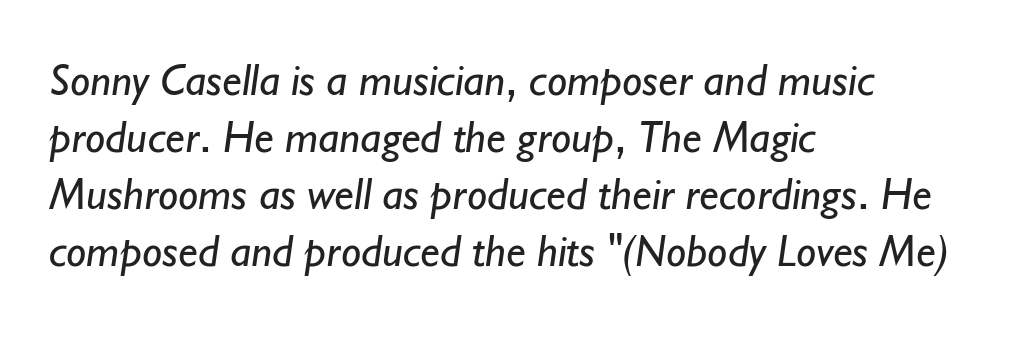
Proportional: the letters do not fall into vertical columns. Stem width sits at or under what a default text font uses. The paragraph has a hard left edge and a soft right edge. One glance says typical: line gaps are just what's usual. Regarding serifs, this sample does without them. Check the space under the baseline: it is left empty.
